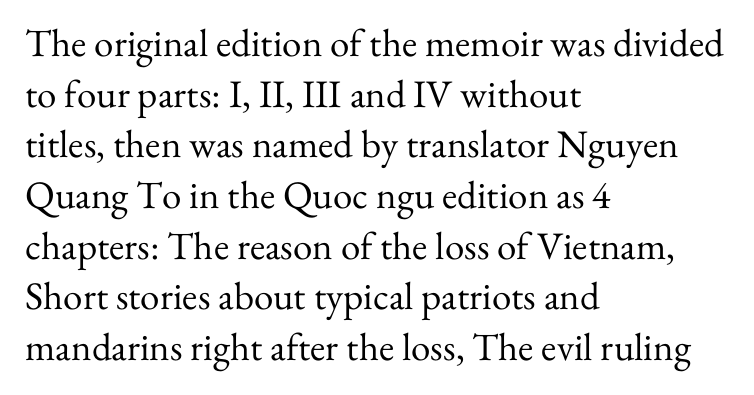
Q: Is the text bold? A: No.
Q: Is the text italic (slanted)? A: No, it is upright.
Q: Is the typeface a serif or a sans-serif typeface? A: Serif.
Q: Is the text underlined? A: No.
Q: How is the paragraph aligned? A: Left-aligned.
Q: Is the spacing between letters normal or unusually wide? A: Normal.
Q: Is the spacing between lines tight, normal or loose? A: Normal.
Q: Width (condensed, normal, or wide)? A: Normal.
Q: Stroke contrast? A: Medium.
Q: x-height? A: Small.
Q: Monospaced? A: No.
